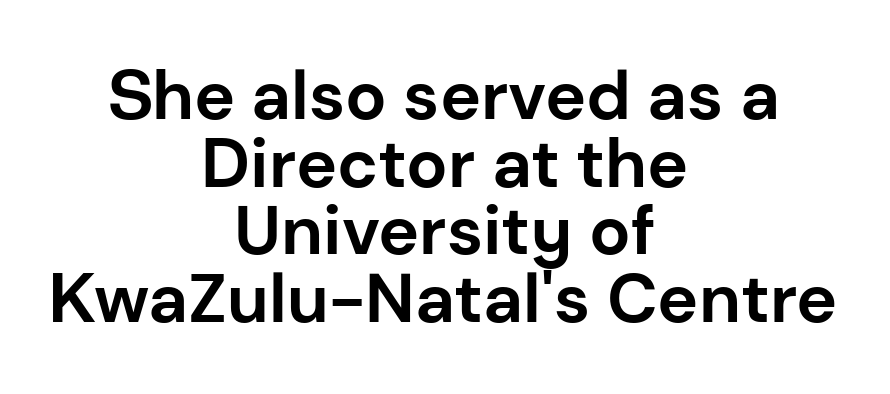
{"serif": "no", "italic": "no", "bold": "yes", "weight": "bold", "width": "normal", "stroke_contrast": "low", "x_height": "medium", "monospaced": "no", "underline": "no", "align": "center", "line_spacing": "tight", "line_spacing_ratio": 0.98, "letter_spacing": "normal", "letter_spacing_em": 0.0, "glyph_px": 69}
